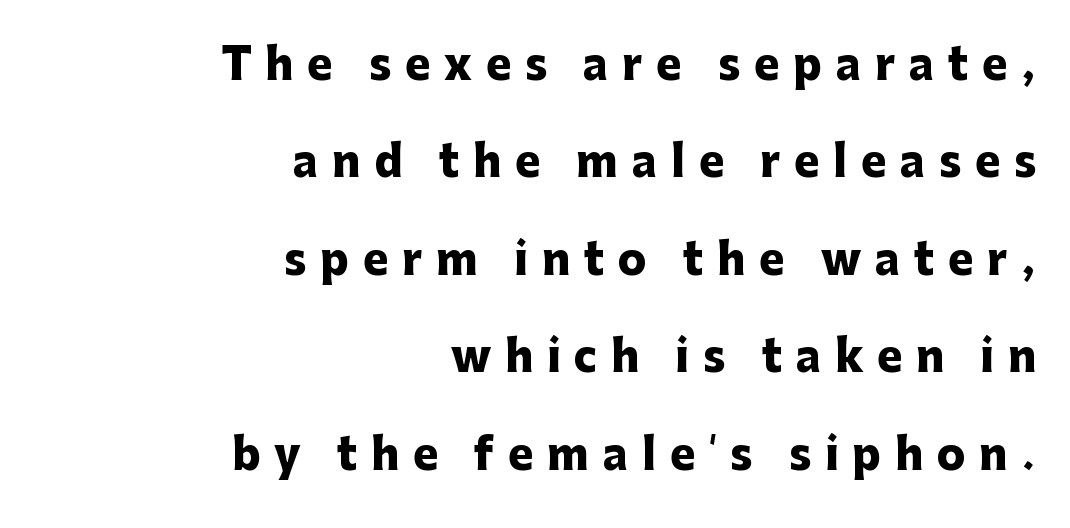
{"serif": "no", "italic": "no", "bold": "yes", "weight": "heavy", "width": "normal", "stroke_contrast": "low", "x_height": "medium", "monospaced": "no", "underline": "no", "align": "right", "line_spacing": "loose", "line_spacing_ratio": 2.32, "letter_spacing": "wide", "letter_spacing_em": 0.33, "glyph_px": 42}
